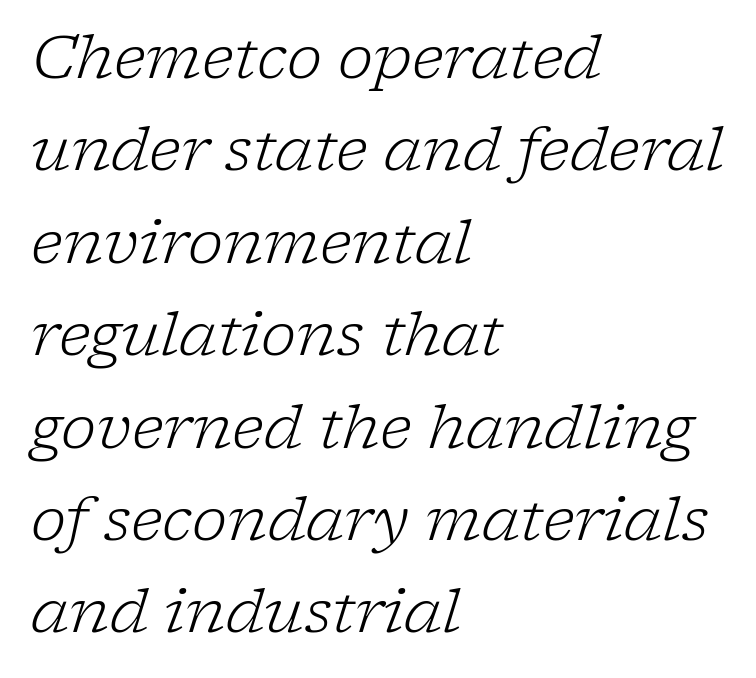
Q: Is the text bold? A: No.
Q: Is the text italic (slanted)? A: Yes, it leans right by about 17 degrees.
Q: Is the typeface a serif or a sans-serif typeface? A: Serif.
Q: Is the text underlined? A: No.
Q: How is the paragraph aligned? A: Left-aligned.
Q: Is the spacing between letters normal or unusually wide? A: Normal.
Q: Is the spacing between lines tight, normal or loose? A: Normal.
Q: Width (condensed, normal, or wide)? A: Normal.
Q: Stroke contrast? A: Low.
Q: x-height? A: Medium.
Q: Monospaced? A: No.
